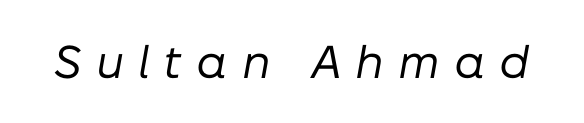
Q: Is the text bold? A: No.
Q: Is the text italic (slanted)? A: Yes, it leans right by about 10 degrees.
Q: Is the text underlined? A: No.
Q: Is the spacing between letters normal or unusually wide? A: Unusually wide.
Q: Width (condensed, normal, or wide)? A: Normal.
Q: Stroke contrast? A: Low.
Q: x-height? A: Medium.
Q: Monospaced? A: No.
